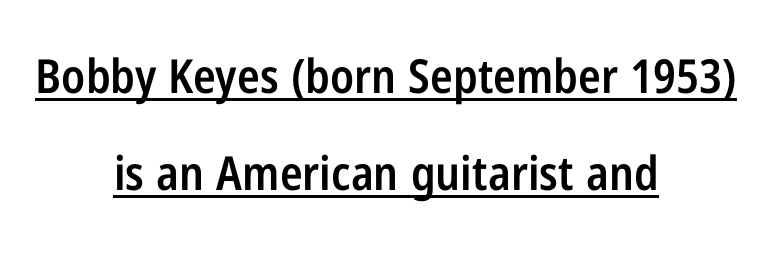
The image shows 47 px semibold, condensed sans-serif type, upright; set centered, loose line spacing (2.06x), normal letter spacing, underlined; low stroke contrast and a medium x-height.
